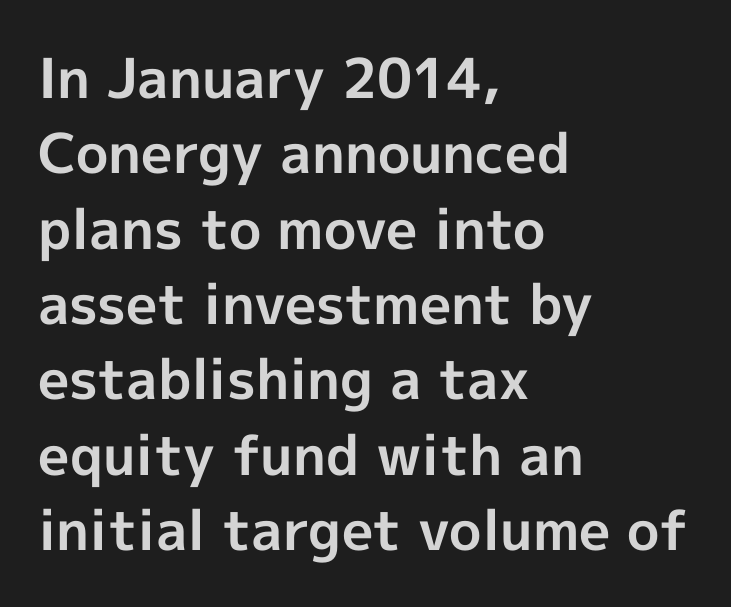
{"serif": "no", "italic": "no", "bold": "yes", "weight": "bold", "width": "normal", "x_height": "medium", "monospaced": "no", "underline": "no", "align": "left", "line_spacing": "normal", "line_spacing_ratio": 1.37, "letter_spacing": "normal", "letter_spacing_em": 0.0, "glyph_px": 55}
